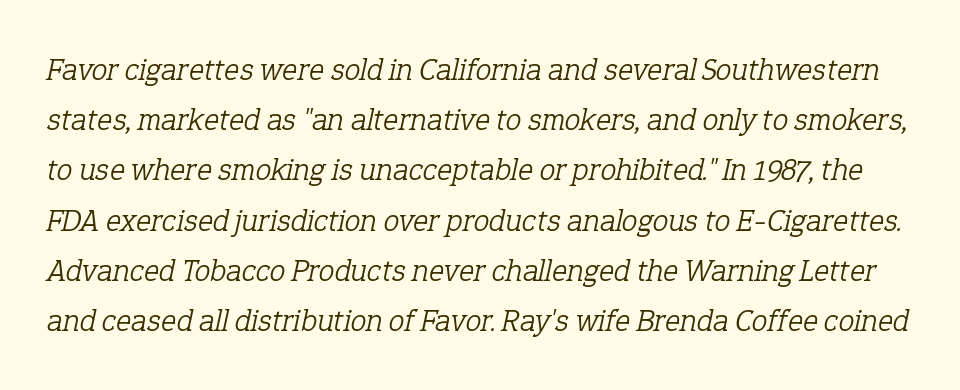
{"serif": "yes", "italic": "yes", "lean": "right", "slant_degrees": 12, "bold": "no", "weight": "light", "width": "normal", "stroke_contrast": "low", "x_height": "medium", "monospaced": "no", "underline": "no", "line_spacing": "normal", "line_spacing_ratio": 1.57, "letter_spacing": "normal", "letter_spacing_em": 0.0, "glyph_px": 32}
